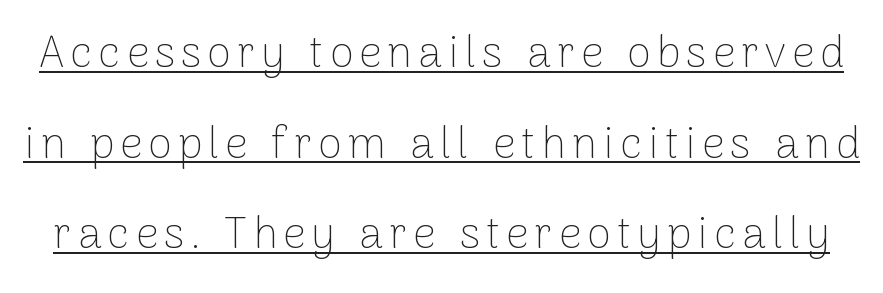
Varying glyph widths throughout — classic text-font behaviour. It's the straight-up-and-down kind of type. The glyphs in this specimen are sans serif. Vertical stems look standard width or narrower in stroke.
